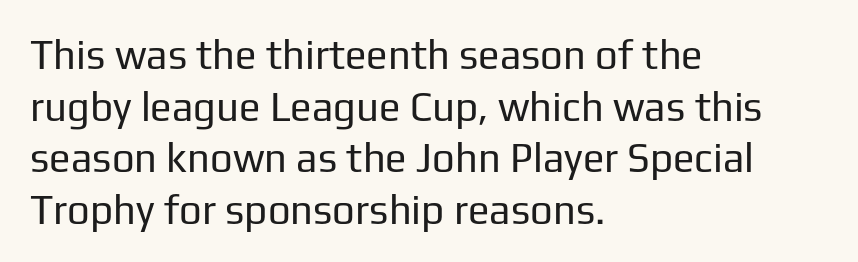
Type style note: lacks serifs. Regular leading. Upright lettering throughout. Which margin do the lines hug? The left one — the right edge is uneven.
